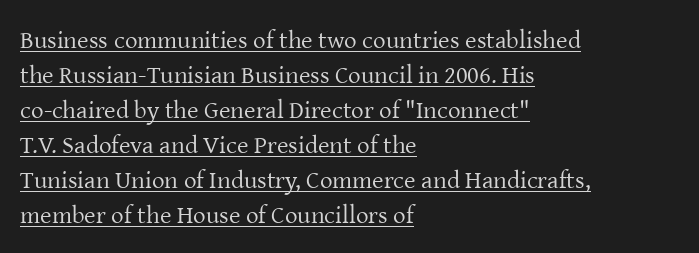
The image shows 25 px text type, upright; set left-aligned, normal line spacing (1.4x), normal letter spacing, underlined.
